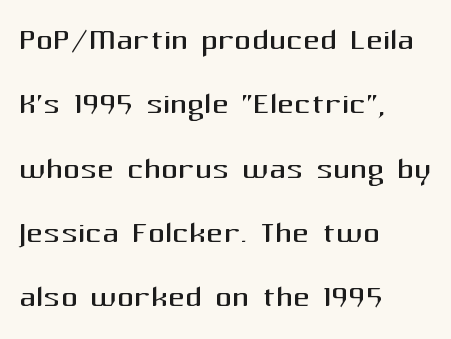
{"serif": "no", "italic": "no", "bold": "no", "weight": "regular", "width": "normal", "stroke_contrast": "medium", "x_height": "medium", "monospaced": "no", "underline": "no", "align": "left", "line_spacing": "normal", "line_spacing_ratio": 1.53, "letter_spacing": "normal", "letter_spacing_em": 0.0, "glyph_px": 42}
